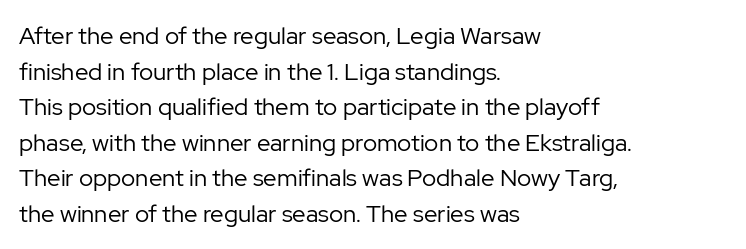
No italicization has been applied; the sample stays upright. Each line starts at the same left margin while the right side varies. Weight: regular or lighter. Compared with typical paragraphs, the rows here are spaced about the same. No extra tracking has been applied to these lines. Any mark beneath the type? The region is blank.
